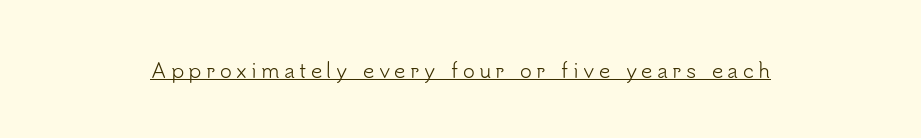
The image shows 20 px text type, upright; set unusually wide letter spacing (+0.22 em), underlined.
